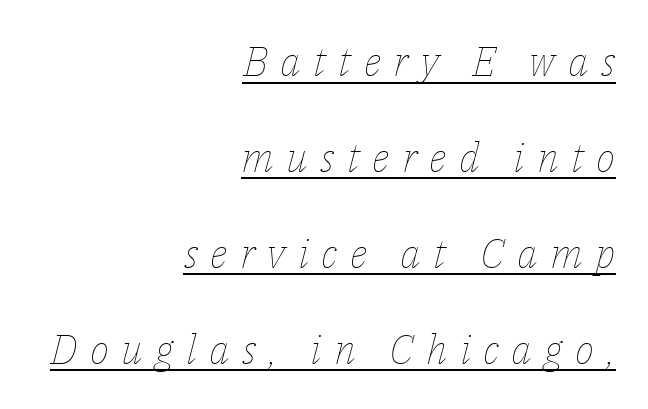
The image shows 41 px thin type, italic (leaning right); set right-aligned, loose line spacing (2.34x), unusually wide letter spacing (+0.3 em), underlined; low stroke contrast and a medium x-height.
